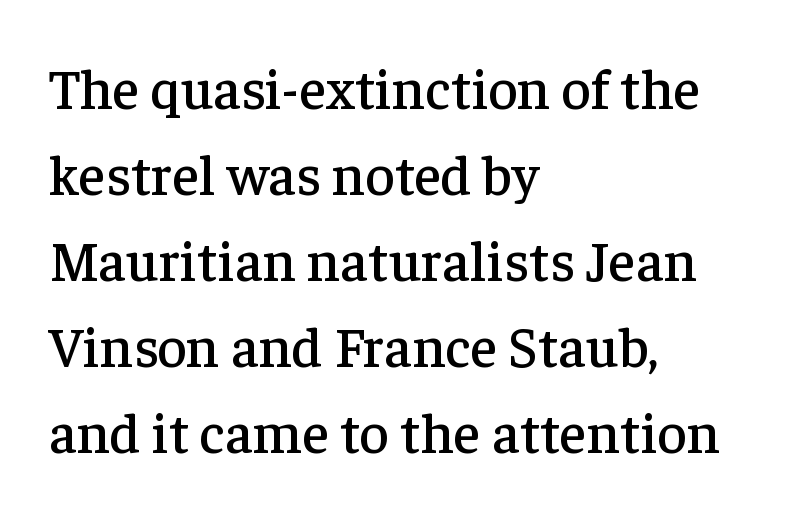
{"serif": "yes", "italic": "no", "width": "normal", "stroke_contrast": "low", "x_height": "medium", "monospaced": "no", "underline": "no", "align": "left", "line_spacing": "normal", "line_spacing_ratio": 1.51, "letter_spacing": "normal", "letter_spacing_em": 0.0, "glyph_px": 57}
